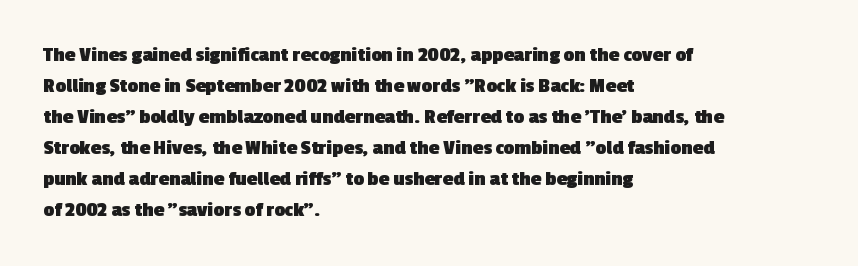
{"bold": "yes", "underline": "no", "align": "left", "line_spacing": "normal", "line_spacing_ratio": 1.48, "letter_spacing": "normal", "letter_spacing_em": 0.0, "glyph_px": 21}
